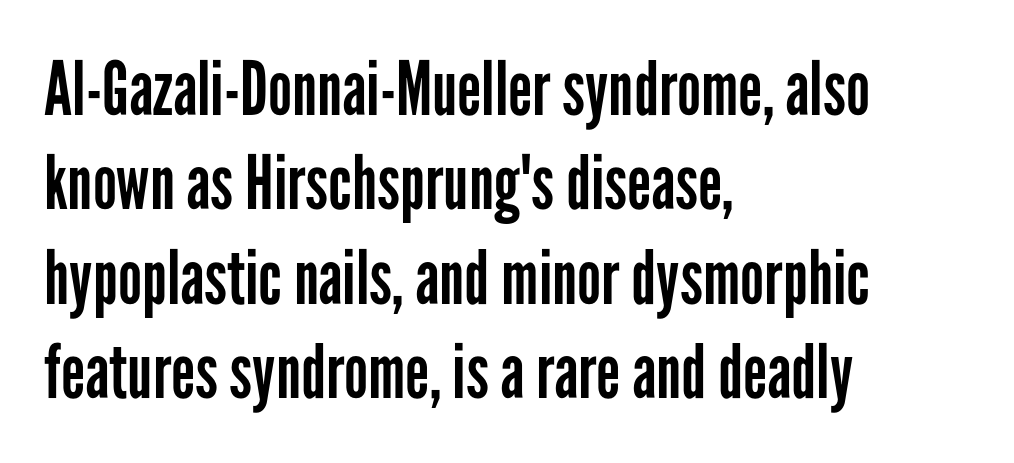
Q: Is the text bold? A: No.
Q: Is the text italic (slanted)? A: No, it is upright.
Q: Is the typeface a serif or a sans-serif typeface? A: Sans-serif.
Q: Is the text underlined? A: No.
Q: How is the paragraph aligned? A: Left-aligned.
Q: Is the spacing between letters normal or unusually wide? A: Normal.
Q: Is the spacing between lines tight, normal or loose? A: Normal.
Q: Width (condensed, normal, or wide)? A: Condensed.
Q: Stroke contrast? A: Low.
Q: x-height? A: Medium.
Q: Monospaced? A: No.
